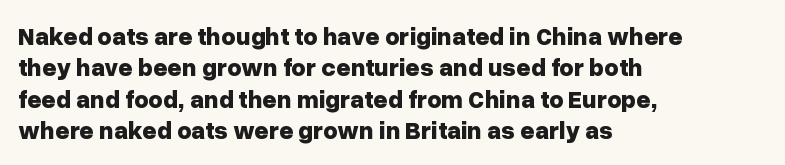
The image shows 25 px bold type, upright; set left-aligned, normal line spacing (1.26x), normal letter spacing, not underlined.
